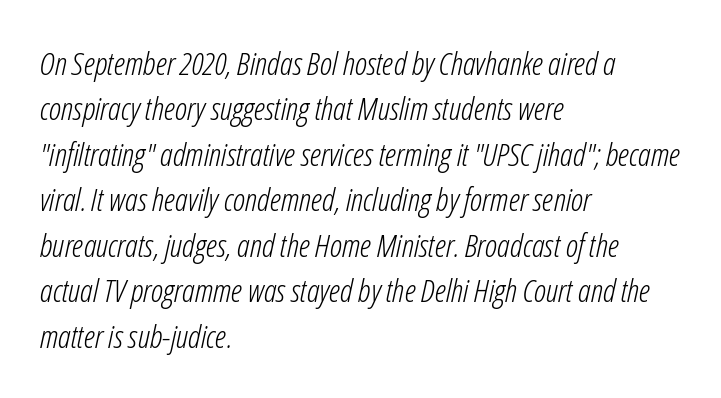
A quiet, ordinary-to-light weight characterises the typeface. The passage shown is typed in a proportional face where columns would drift. Observe the ordinary spacing: letters are neighbours, not strangers. Layout note: lines flush left. Leading: standard.
